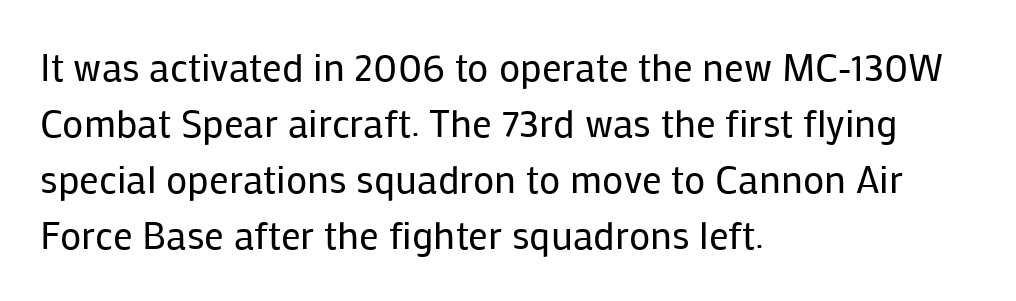
{"serif": "no", "italic": "no", "bold": "no", "weight": "regular", "width": "normal", "stroke_contrast": "low", "x_height": "medium", "monospaced": "no", "underline": "no", "align": "left", "line_spacing": "normal", "line_spacing_ratio": 1.44, "letter_spacing": "normal", "letter_spacing_em": 0.0, "glyph_px": 39}
